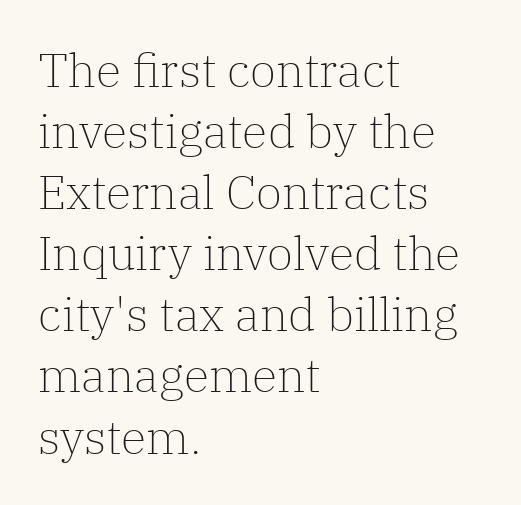
Think of a printed novel: that variable character pitch is what you see here. Stem width sits at or under what a default text font uses. The vertical gap from one line to the next is medium. Little horizontal feet cap the strokes, marking this as serif type. Short and long lines alike share a common starting point at left.
